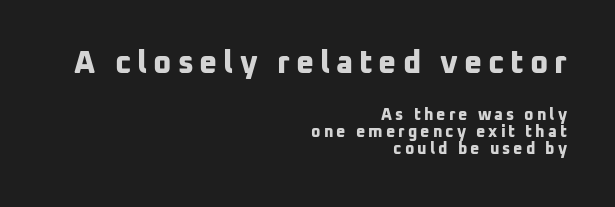
{"serif": "no", "bold": "yes", "weight": "bold", "width": "normal", "stroke_contrast": "low", "x_height": "medium", "monospaced": "no", "underline": "no", "align": "right", "line_spacing": "tight", "line_spacing_ratio": 1.09, "larger_block": "first", "size_ratio": 1.94, "glyph_px": 31}
